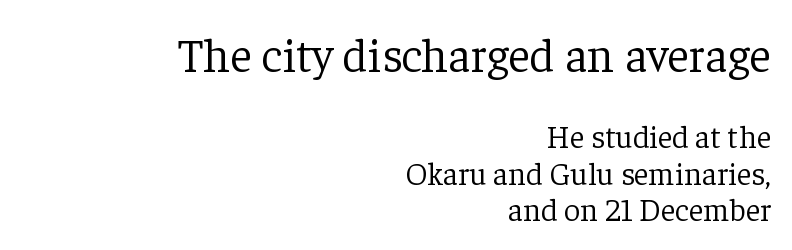
{"serif": "yes", "italic": "no", "bold": "no", "weight": "light", "width": "normal", "stroke_contrast": "low", "x_height": "medium", "monospaced": "no", "underline": "no", "align": "right", "line_spacing": "tight", "line_spacing_ratio": 1.14, "letter_spacing": "normal", "letter_spacing_em": 0.0, "larger_block": "first", "size_ratio": 1.5, "glyph_px": 48}
